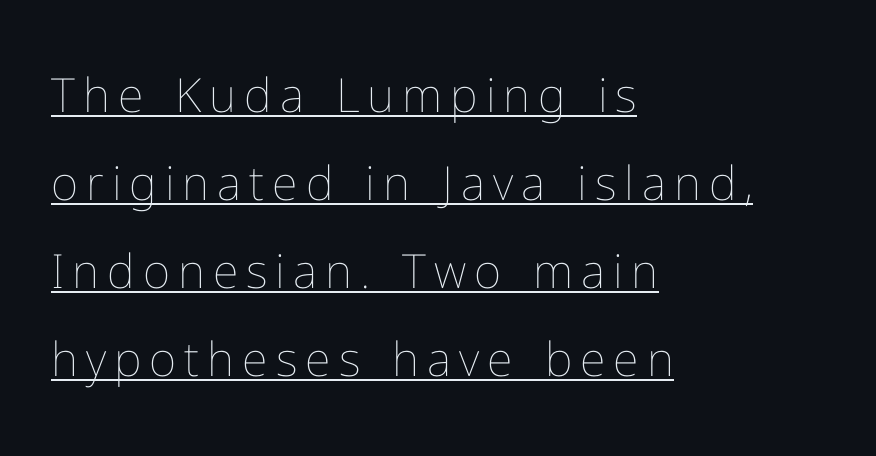
The image shows 47 px thin type, upright; set left-aligned, line spacing 1.87x, underlined; low stroke contrast and a medium x-height.
